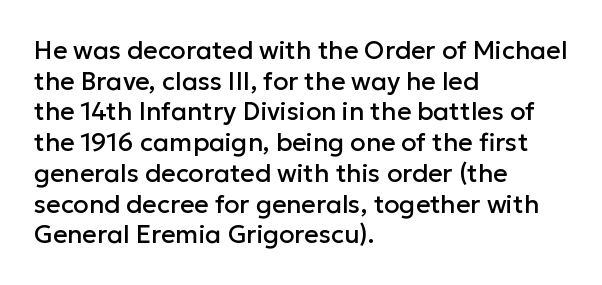
Which margin do the lines hug? The left one — the right edge is uneven. Bare-footed words on every line. Here the glyphs are tracked normally, forming tight word shapes. Does the lettering tilt? It doesn't — this is upright.
